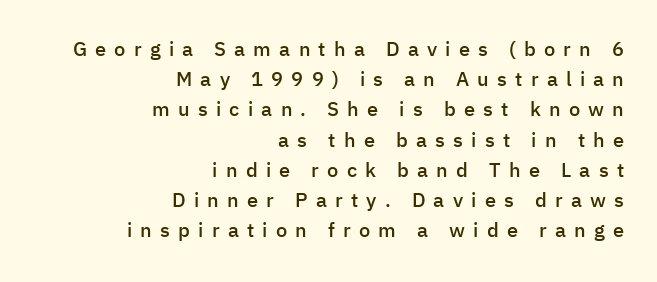
The typesetter chose a ragged-left arrangement here. The space beneath each line is pristine and unruled. Rendered with straight, roman letterforms. The type is letterspaced generously, with wide tracking.
